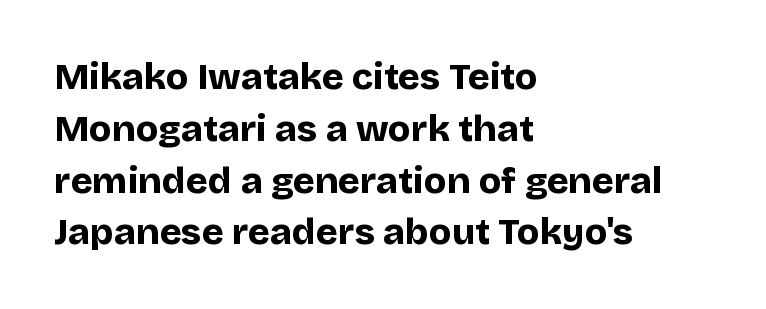
Q: Is the text bold? A: Yes.
Q: Is the text italic (slanted)? A: No, it is upright.
Q: Is the typeface a serif or a sans-serif typeface? A: Sans-serif.
Q: Is the text underlined? A: No.
Q: How is the paragraph aligned? A: Left-aligned.
Q: Is the spacing between letters normal or unusually wide? A: Normal.
Q: Is the spacing between lines tight, normal or loose? A: Normal.
Q: Width (condensed, normal, or wide)? A: Normal.
Q: Stroke contrast? A: Low.
Q: x-height? A: Large.
Q: Monospaced? A: No.
